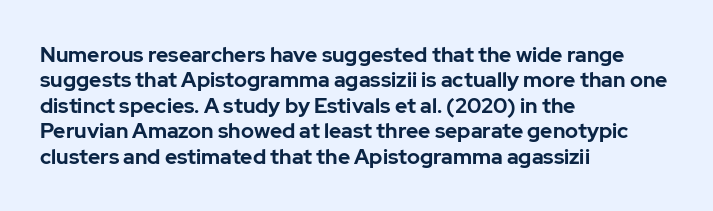
The image shows 21 px bold type, upright; set left-aligned, line spacing 1.21x, normal letter spacing, not underlined.
